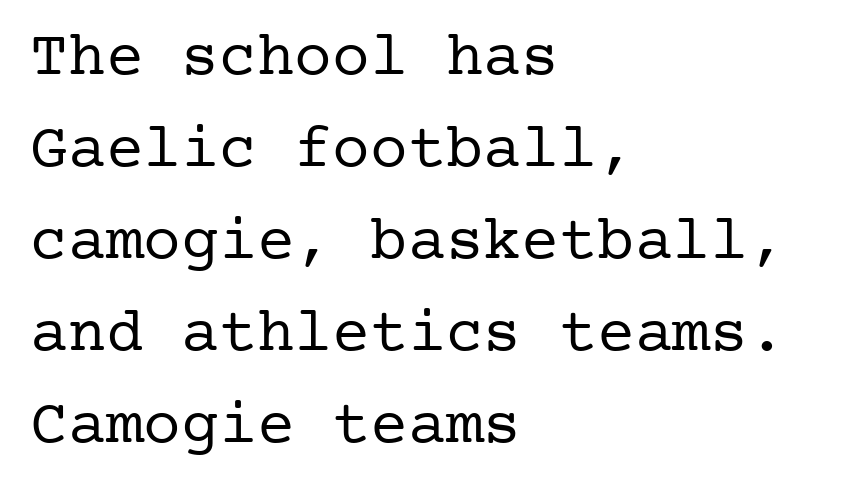
Q: Is the text bold? A: No.
Q: Is the text italic (slanted)? A: No, it is upright.
Q: Is the typeface a serif or a sans-serif typeface? A: Serif.
Q: Is the text underlined? A: No.
Q: How is the paragraph aligned? A: Left-aligned.
Q: Is the spacing between letters normal or unusually wide? A: Normal.
Q: Is the spacing between lines tight, normal or loose? A: Normal.
Q: Width (condensed, normal, or wide)? A: Normal.
Q: Stroke contrast? A: Low.
Q: x-height? A: Medium.
